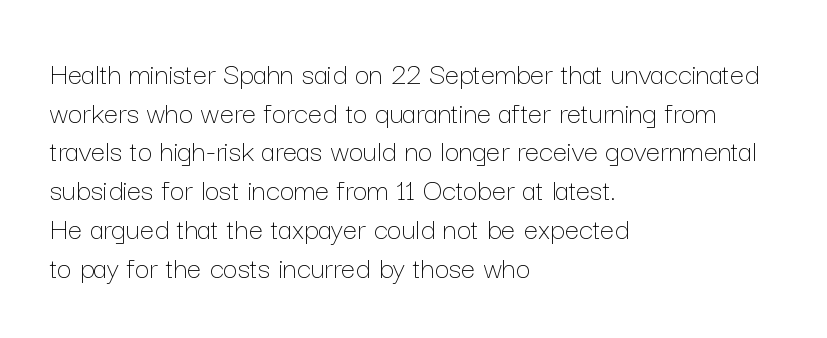
The image shows 32 px thin type, upright; set left-aligned, line spacing 1.21x, normal letter spacing, not underlined; low stroke contrast and a medium x-height.
